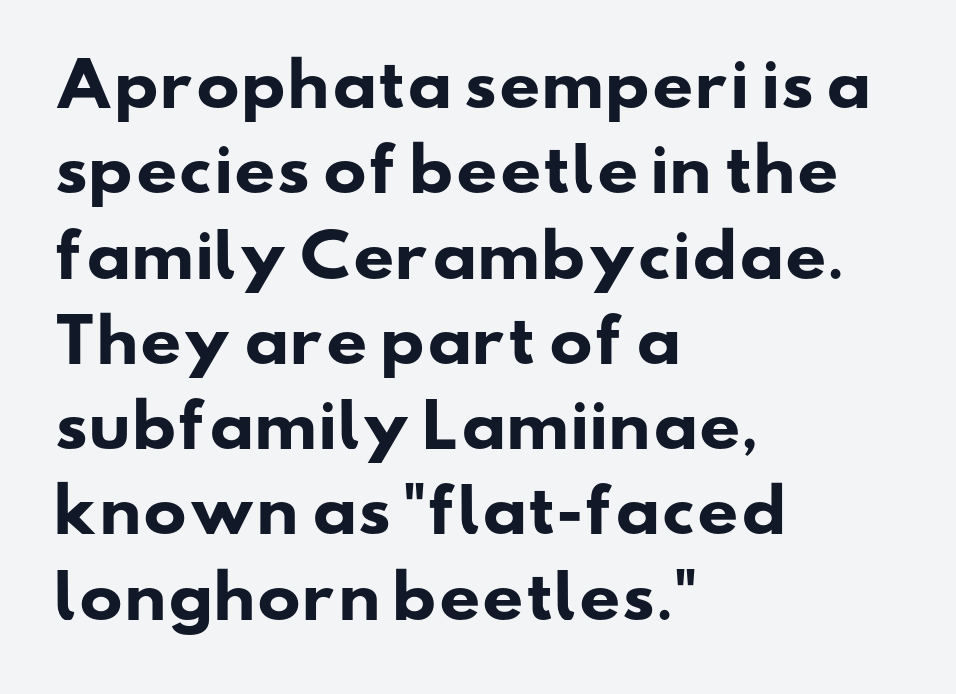
Nope, no serifs anywhere on these letters. Bold? Absolutely — the strokes are thick and heavy. Is this a fixed-width face? No — the glyphs have proportional, varying widths. Honestly, there is no underline to notice here at all. All the whitespace from short lines collects on the right.
